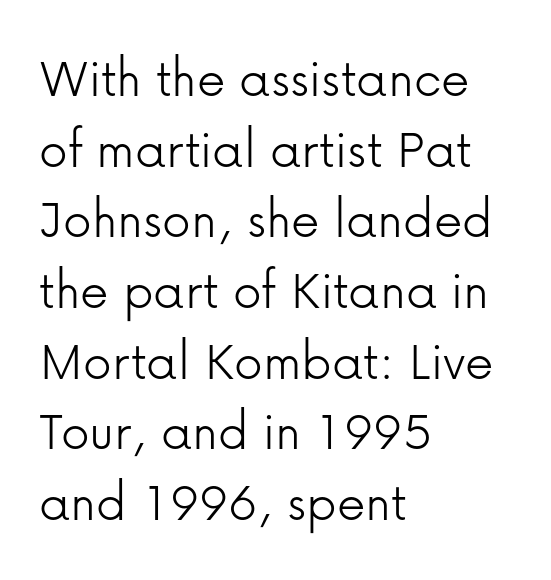
The letters stand upright; this is a roman face. The gap between lines stays unmarked. The letters carry no serifs — their stems end cleanly without finishing strokes. Typeset ragged right — the left edge is the straight one.
